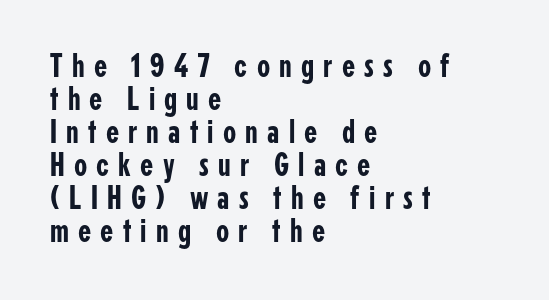
Regarding serifs, this sample does without them. The passage shown is typed in a proportional face where columns would drift. Compared with typical paragraphs, the rows here are closer together. The zone under the glyphs is completely vacant. Tracking here is generous; glyphs stand well apart from one another. The lines in this sample share a left origin and differ only in where they stop.
